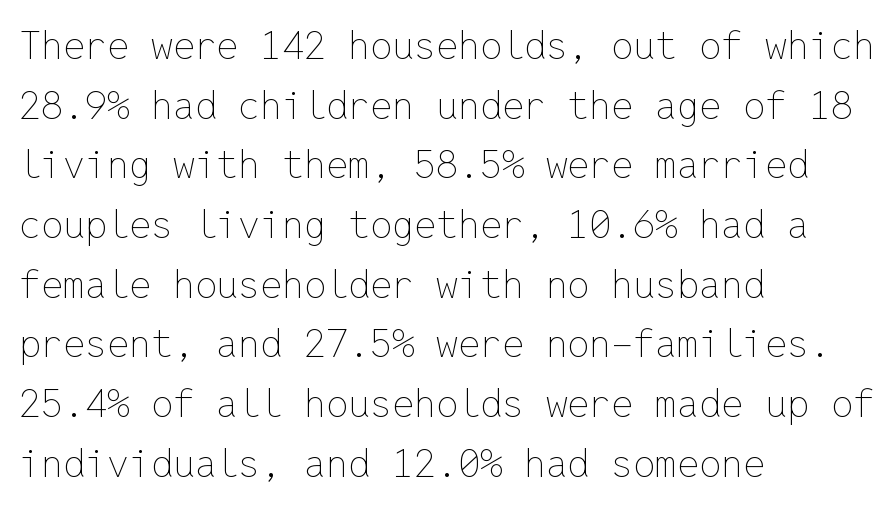
Q: Is the text bold? A: No.
Q: Is the text italic (slanted)? A: No, it is upright.
Q: Is the text underlined? A: No.
Q: How is the paragraph aligned? A: Left-aligned.
Q: Is the spacing between letters normal or unusually wide? A: Normal.
Q: Is the spacing between lines tight, normal or loose? A: Normal.
Q: Width (condensed, normal, or wide)? A: Normal.
Q: Stroke contrast? A: Low.
Q: x-height? A: Medium.
Q: Monospaced? A: Yes.
